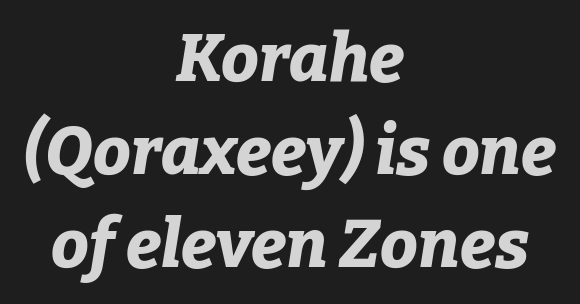
{"italic": "yes", "lean": "right", "slant_degrees": 9, "bold": "yes", "weight": "bold", "width": "normal", "stroke_contrast": "low", "x_height": "medium", "monospaced": "no", "underline": "no", "align": "center", "line_spacing": "normal", "line_spacing_ratio": 1.39, "letter_spacing": "normal", "letter_spacing_em": 0.0, "glyph_px": 67}
